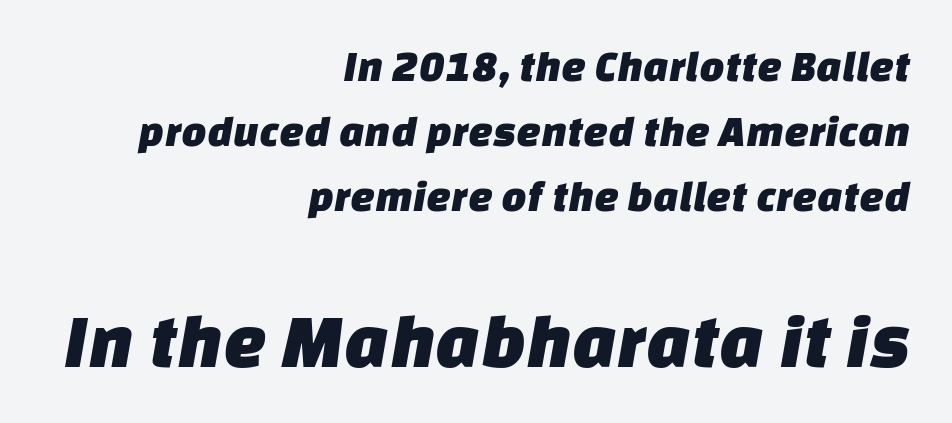
What's the leading like? Ordinary, nothing unusual. Reading down the block, your eye finds every line finishing at a fixed right position. Type size steps up from the first block to the second. Plain, unruled lines of type. These lines keep a tight, regular rhythm from letter to letter.
